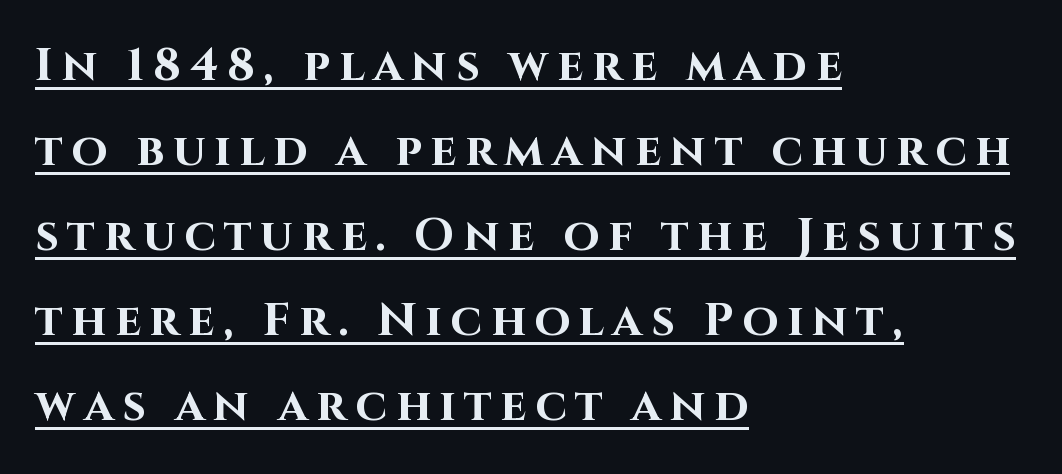
The image shows 46 px bold sans-serif type, upright; set left-aligned, line spacing 1.85x, underlined; high stroke contrast and a large x-height.
